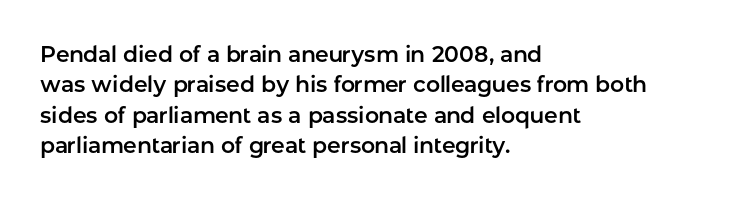
{"italic": "no", "underline": "no", "align": "left", "line_spacing": "normal", "line_spacing_ratio": 1.38, "letter_spacing": "normal", "letter_spacing_em": 0.0, "glyph_px": 22}
